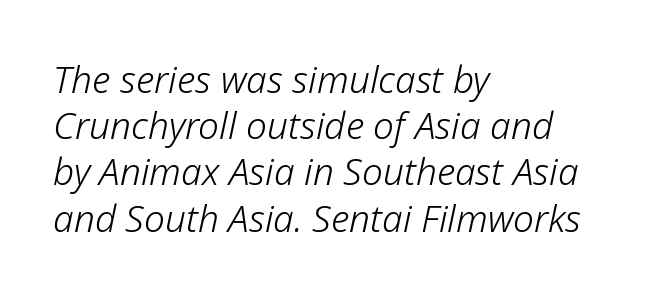
Q: Is the text bold? A: No.
Q: Is the text italic (slanted)? A: Yes, it leans right by about 12 degrees.
Q: Is the text underlined? A: No.
Q: How is the paragraph aligned? A: Left-aligned.
Q: Is the spacing between letters normal or unusually wide? A: Normal.
Q: Is the spacing between lines tight, normal or loose? A: Normal.
Q: Width (condensed, normal, or wide)? A: Normal.
Q: Stroke contrast? A: Low.
Q: x-height? A: Medium.
Q: Monospaced? A: No.
